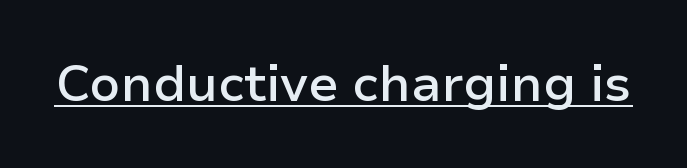
{"serif": "no", "italic": "no", "bold": "semi", "weight": "semibold", "width": "normal", "stroke_contrast": "low", "x_height": "medium", "monospaced": "no", "underline": "yes", "letter_spacing": "normal", "letter_spacing_em": 0.0, "glyph_px": 51}
